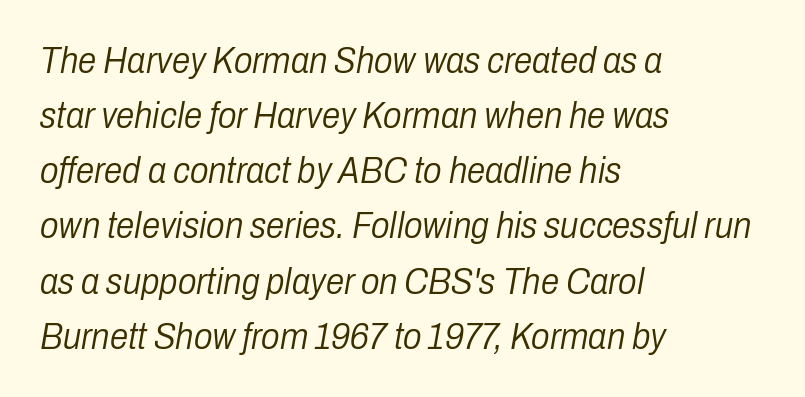
This sample keeps an unexceptional amount of space between lines. No extra tracking has been applied to these lines. The whole block is typeset with a tilt. The face looks like a standard text weight, possibly lighter. The typesetter chose a ragged-right arrangement here. Each row of text sits above clean, open space.
